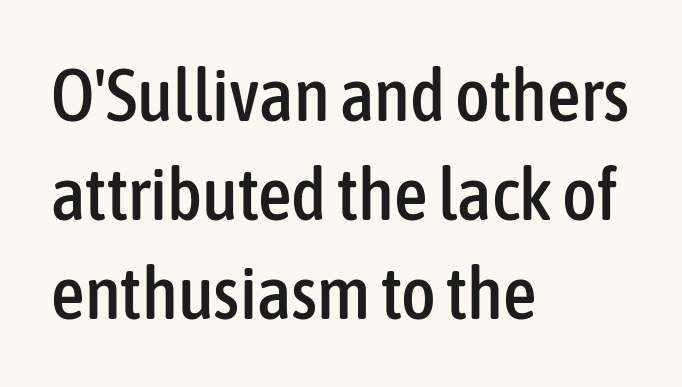
The image shows 74 px condensed sans-serif type, upright; set left-aligned, normal line spacing (1.34x), normal letter spacing, not underlined; low stroke contrast and a medium x-height.
